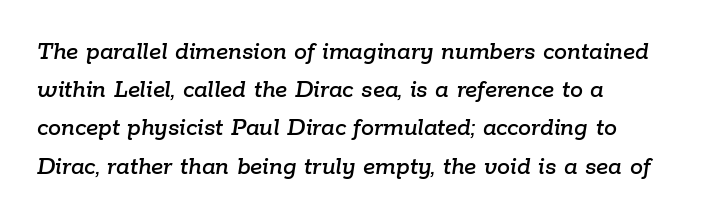
Q: Is the text italic (slanted)? A: Yes, it leans right by about 9 degrees.
Q: Is the text underlined? A: No.
Q: How is the paragraph aligned? A: Left-aligned.
Q: Is the spacing between letters normal or unusually wide? A: Normal.
Q: Is the spacing between lines tight, normal or loose? A: Normal.
